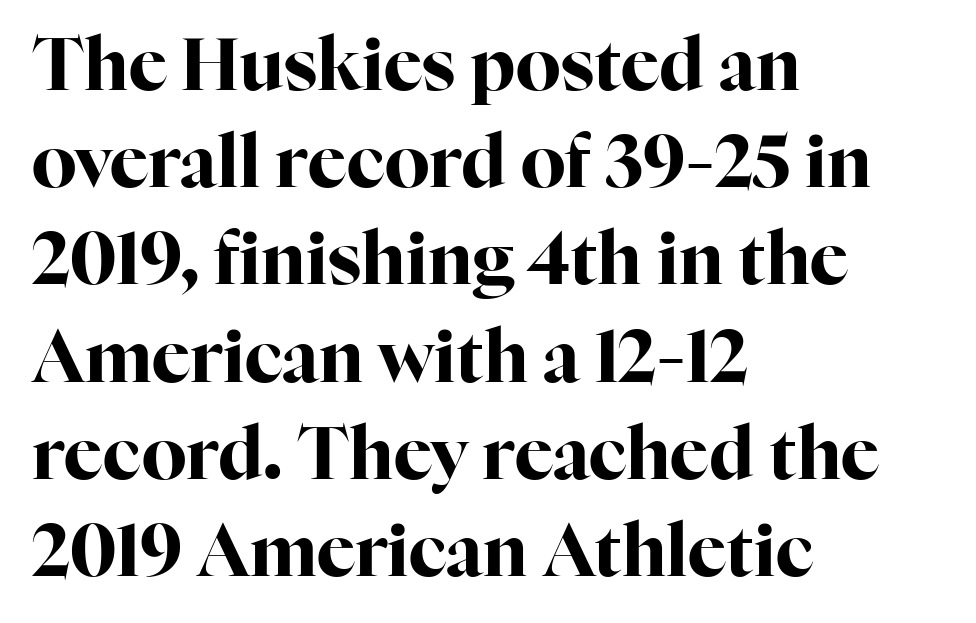
{"serif": "yes", "italic": "no", "bold": "yes", "weight": "bold", "width": "normal", "stroke_contrast": "high", "x_height": "medium", "monospaced": "no", "underline": "no", "align": "left", "line_spacing": "normal", "line_spacing_ratio": 1.35, "letter_spacing": "normal", "letter_spacing_em": 0.0, "glyph_px": 72}
